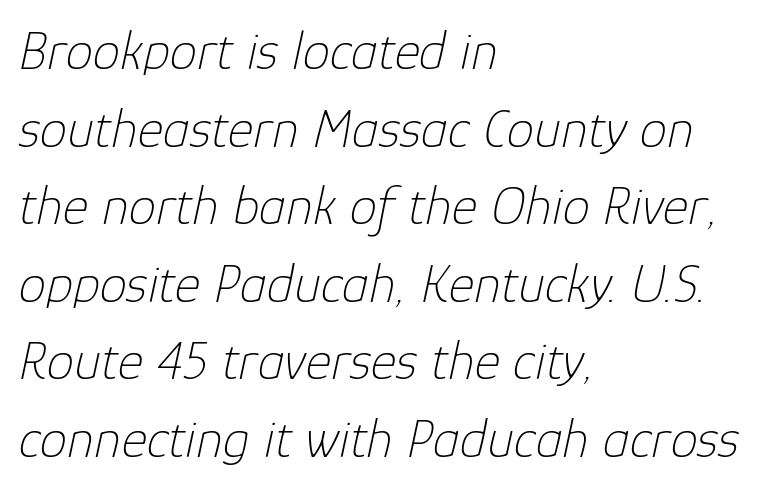
The image shows 55 px thin type, italic (leaning right); set left-aligned, normal line spacing (1.41x), normal letter spacing, not underlined; low stroke contrast and a medium x-height.
